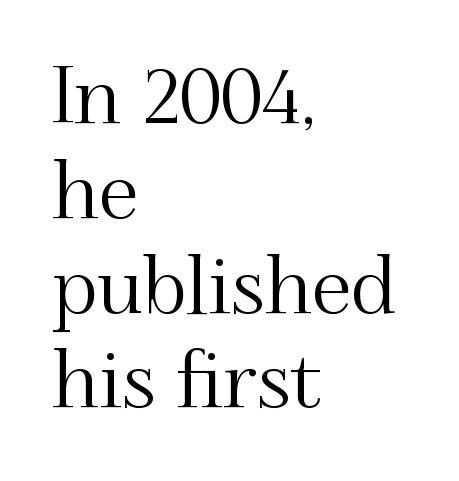
The image shows 79 px serif type, upright; set left-aligned, line spacing 1.2x, normal letter spacing, not underlined; medium stroke contrast and a small x-height.
